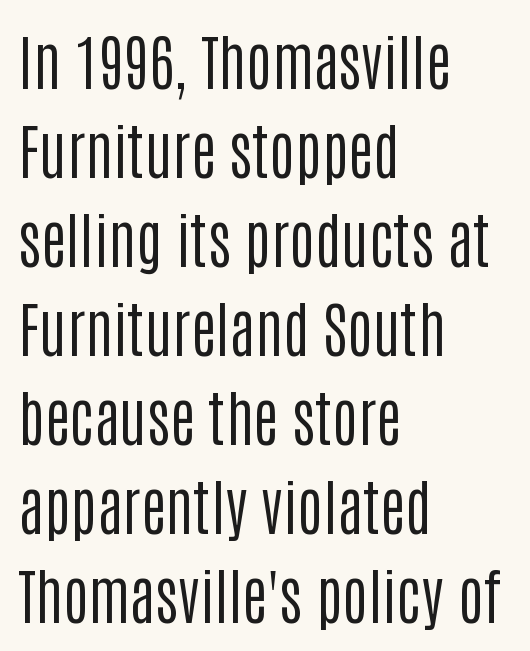
Q: Is the text bold? A: No.
Q: Is the text italic (slanted)? A: No, it is upright.
Q: Is the typeface a serif or a sans-serif typeface? A: Sans-serif.
Q: Is the text underlined? A: No.
Q: How is the paragraph aligned? A: Left-aligned.
Q: Is the spacing between letters normal or unusually wide? A: Normal.
Q: Is the spacing between lines tight, normal or loose? A: Normal.
Q: Width (condensed, normal, or wide)? A: Condensed.
Q: Stroke contrast? A: Low.
Q: x-height? A: Large.
Q: Monospaced? A: No.
